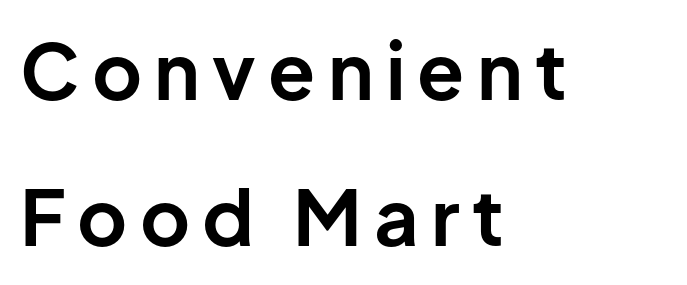
The image shows 77 px bold sans-serif type, upright; set left-aligned, loose line spacing (1.9x), not underlined; low stroke contrast and a medium x-height.
